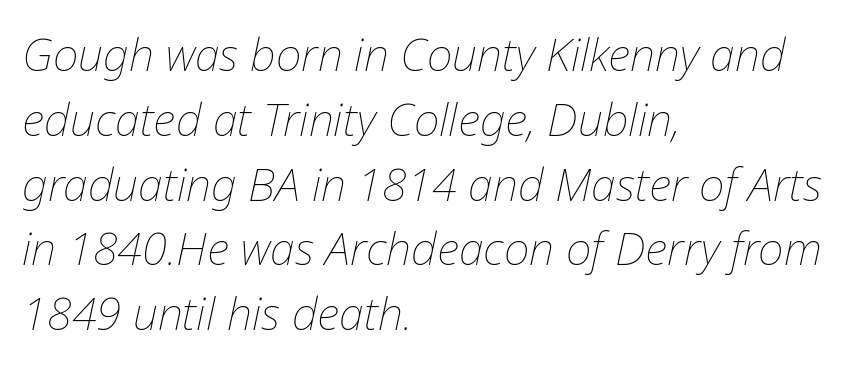
The image shows 45 px thin type, italic (leaning right); set left-aligned, normal line spacing (1.44x), normal letter spacing, not underlined; low stroke contrast and a medium x-height.
